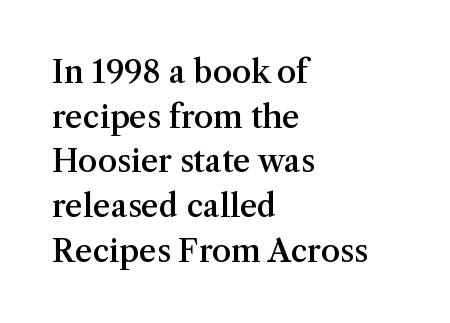
A typesetter would call this zero additional tracking. Each glyph is drawn with semibold strokes, heavier than normal yet not fully bold. The space between consecutive lines is moderate. The baseline area is clear. Reading down the block, your eye returns to a fixed left position each line. Character widths vary here, with narrow letters taking less room than wide ones.
